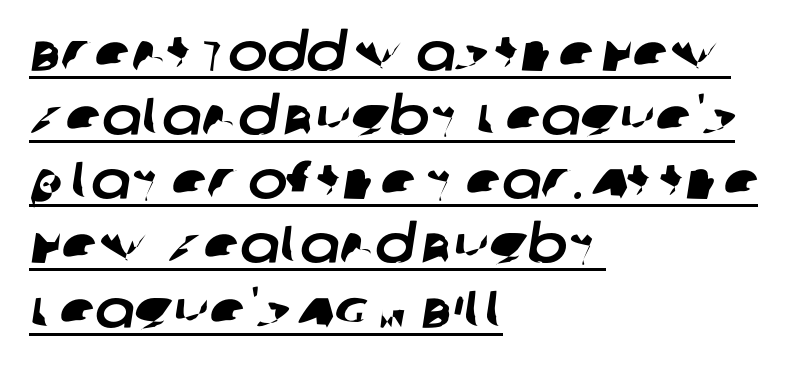
Q: Is the typeface a serif or a sans-serif typeface? A: Sans-serif.
Q: Is the text underlined? A: Yes.
Q: How is the paragraph aligned? A: Left-aligned.
Q: Is the spacing between letters normal or unusually wide? A: Normal.
Q: Width (condensed, normal, or wide)? A: Normal.
Q: Stroke contrast? A: Low.
Q: x-height? A: Large.
Q: Monospaced? A: No.
